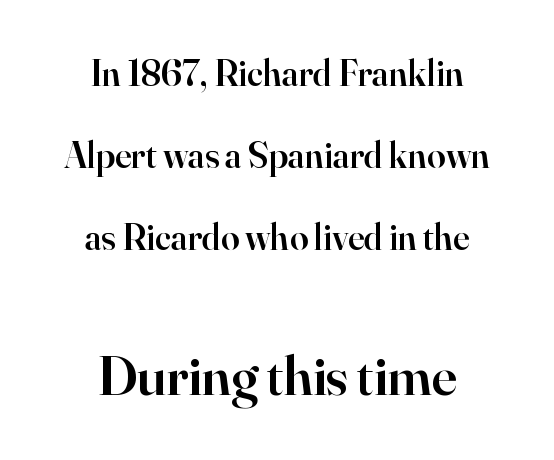
Q: Is the text bold? A: Semi-bold.
Q: Is the text italic (slanted)? A: No, it is upright.
Q: Is the typeface a serif or a sans-serif typeface? A: Serif.
Q: Is the text underlined? A: No.
Q: How is the paragraph aligned? A: Centered.
Q: Is the spacing between letters normal or unusually wide? A: Normal.
Q: Is the spacing between lines tight, normal or loose? A: Loose.
Q: Which block of text is set in a larger size, the first (top) or the second (bottom)? A: The second (bottom) one.
Q: Width (condensed, normal, or wide)? A: Normal.
Q: Stroke contrast? A: High.
Q: x-height? A: Small.
Q: Monospaced? A: No.
